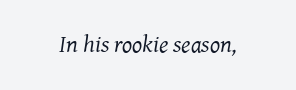
{"italic": "yes", "lean": "right", "slant_degrees": 7, "bold": "no", "underline": "no", "letter_spacing": "normal", "letter_spacing_em": 0.0, "glyph_px": 24}
